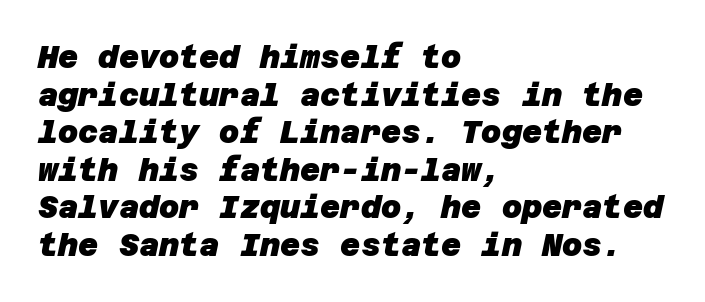
Q: Is the text bold? A: Yes.
Q: Is the typeface a serif or a sans-serif typeface? A: Sans-serif.
Q: Is the text underlined? A: No.
Q: How is the paragraph aligned? A: Left-aligned.
Q: Is the spacing between letters normal or unusually wide? A: Normal.
Q: Width (condensed, normal, or wide)? A: Normal.
Q: Stroke contrast? A: Low.
Q: x-height? A: Large.
